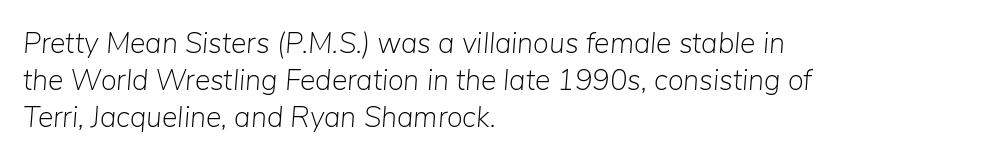
The image shows 29 px light type, italic (leaning right); set left-aligned, normal line spacing (1.27x), normal letter spacing, not underlined; low stroke contrast and a medium x-height.
